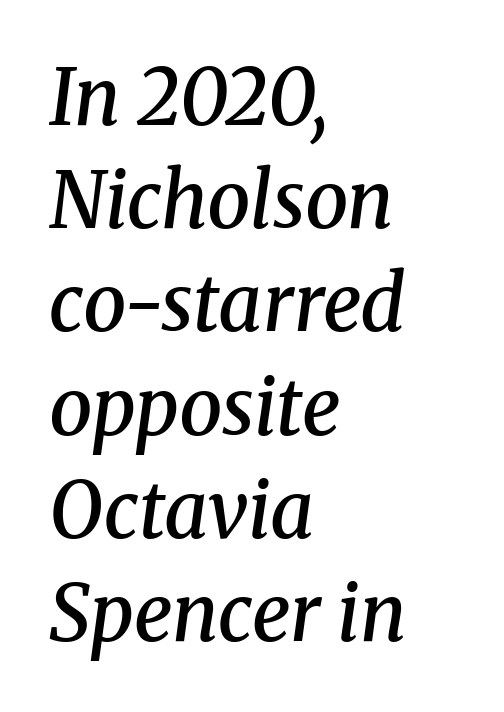
The image shows 77 px semibold serif type, italic (leaning right); set left-aligned, normal line spacing (1.34x), normal letter spacing, not underlined; medium stroke contrast and a medium x-height.
